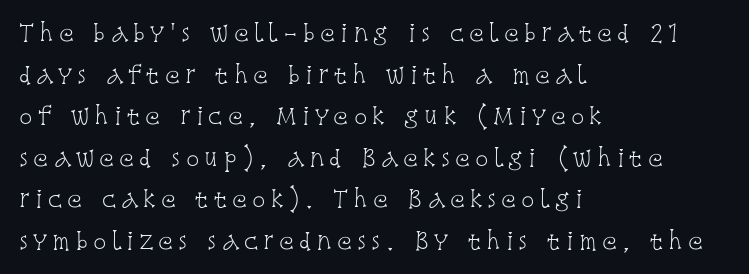
The lettering holds an erect, upright posture throughout. Is the block centered? No — it sits flush against the left margin. Each stroke keeps to a modest, everyday thickness or less. Students, note that the glyphs here are deliberately spaced far apart. Descenders are the only things crossing below the line.
